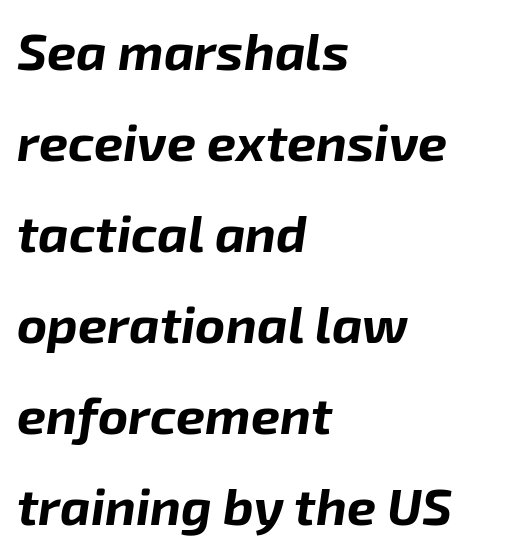
Q: Is the text bold? A: Yes.
Q: Is the text italic (slanted)? A: Yes, it leans right by about 8 degrees.
Q: Is the text underlined? A: No.
Q: How is the paragraph aligned? A: Left-aligned.
Q: Is the spacing between letters normal or unusually wide? A: Normal.
Q: Width (condensed, normal, or wide)? A: Normal.
Q: Stroke contrast? A: Low.
Q: x-height? A: Medium.
Q: Monospaced? A: No.
